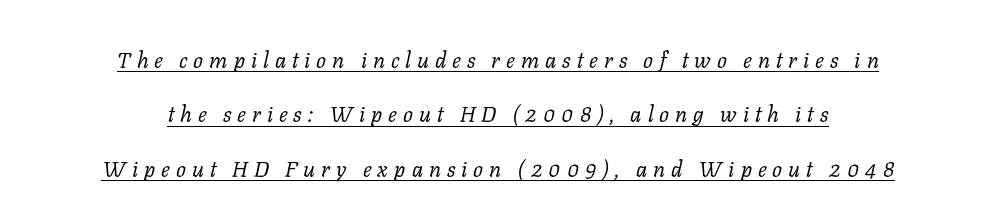
Q: Is the text bold? A: No.
Q: Is the text italic (slanted)? A: Yes, it leans right by about 11 degrees.
Q: Is the text underlined? A: Yes.
Q: How is the paragraph aligned? A: Centered.
Q: Is the spacing between letters normal or unusually wide? A: Unusually wide.
Q: Is the spacing between lines tight, normal or loose? A: Loose.
